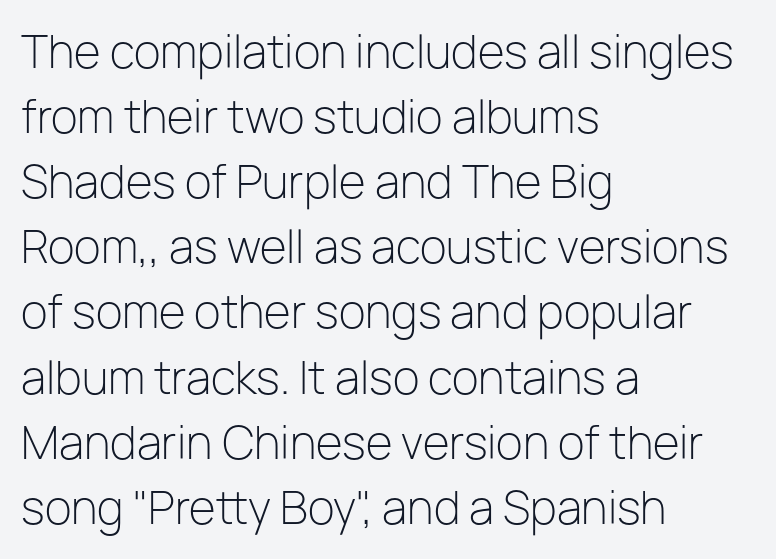
Q: Is the text bold? A: No.
Q: Is the text italic (slanted)? A: No, it is upright.
Q: Is the typeface a serif or a sans-serif typeface? A: Sans-serif.
Q: Is the text underlined? A: No.
Q: How is the paragraph aligned? A: Left-aligned.
Q: Is the spacing between letters normal or unusually wide? A: Normal.
Q: Is the spacing between lines tight, normal or loose? A: Normal.
Q: Width (condensed, normal, or wide)? A: Normal.
Q: Stroke contrast? A: Low.
Q: x-height? A: Medium.
Q: Monospaced? A: No.
